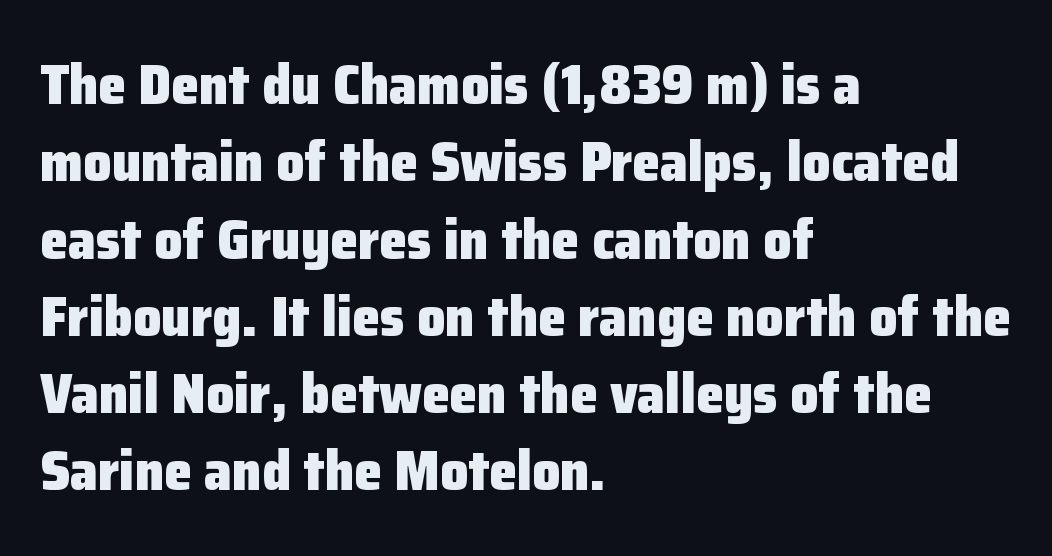
{"serif": "no", "italic": "no", "bold": "yes", "weight": "heavy", "width": "normal", "stroke_contrast": "low", "x_height": "medium", "monospaced": "no", "underline": "no", "align": "left", "line_spacing": "normal", "line_spacing_ratio": 1.38, "letter_spacing": "normal", "letter_spacing_em": 0.0, "glyph_px": 56}
